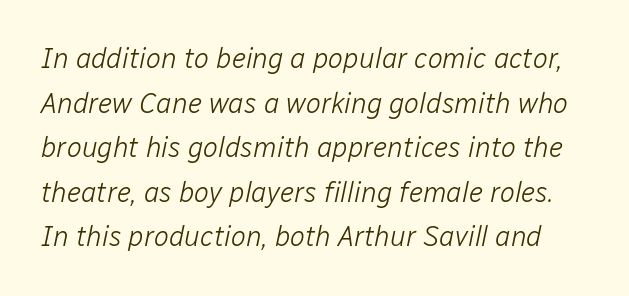
The image shows 28 px light type, italic (leaning right); set normal line spacing (1.59x), normal letter spacing, not underlined; low stroke contrast and a medium x-height.
